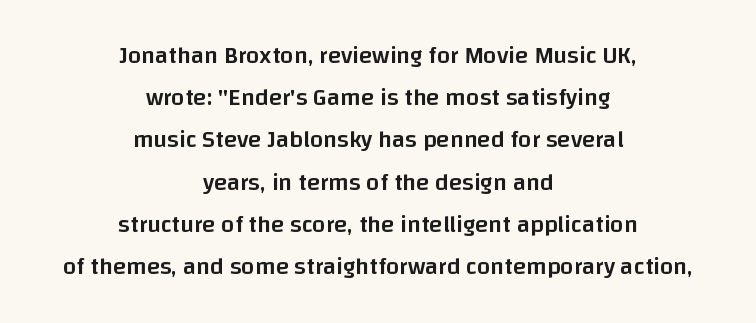
{"italic": "no", "bold": "semi", "underline": "no", "align": "center", "line_spacing_ratio": 1.76, "letter_spacing": "normal", "letter_spacing_em": 0.0, "glyph_px": 24}
